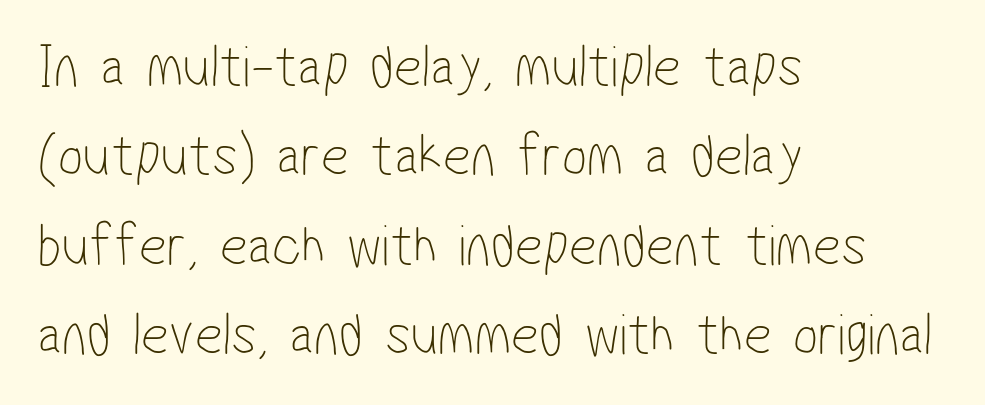
Character widths vary here, with narrow letters taking less room than wide ones. A light-to-regular cut is what we see here. Check under the words: just untouched page. Does the leading feel generous? No, just average. Look at the tracking — it's just the regular setting, nothing added.
